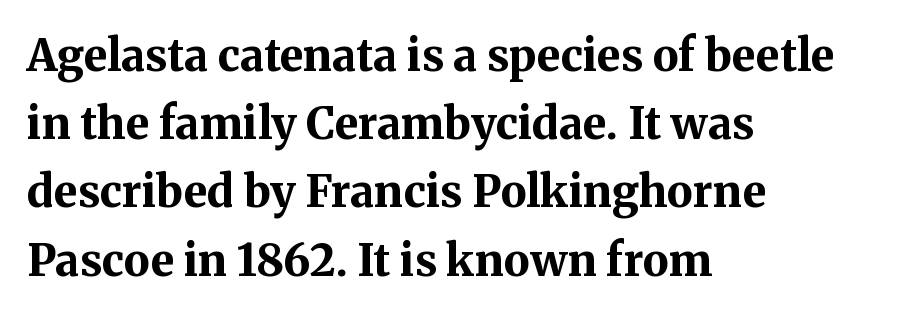
The image shows 44 px bold serif type, upright; set left-aligned, normal line spacing (1.55x), normal letter spacing, not underlined; medium stroke contrast and a medium x-height.
